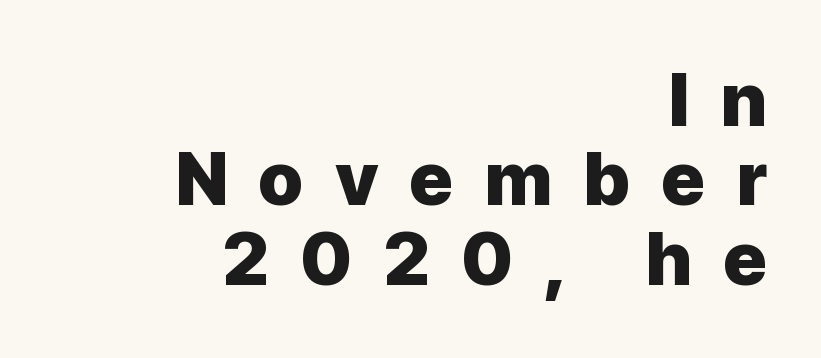
The image shows 75 px heavy sans-serif type, upright; set right-aligned, tight line spacing (1.06x), unusually wide letter spacing (+0.41 em), not underlined; low stroke contrast and a medium x-height.
